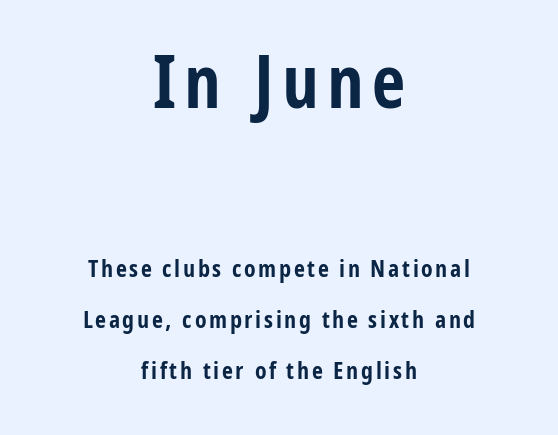
A typesetter would label this face a sans. Character widths vary here, with narrow letters taking less room than wide ones. Nope, not italic — everything's standing straight. Each row of text sits above clean, open space. Students, observe: this is what heavily led, spacious text looks like.
